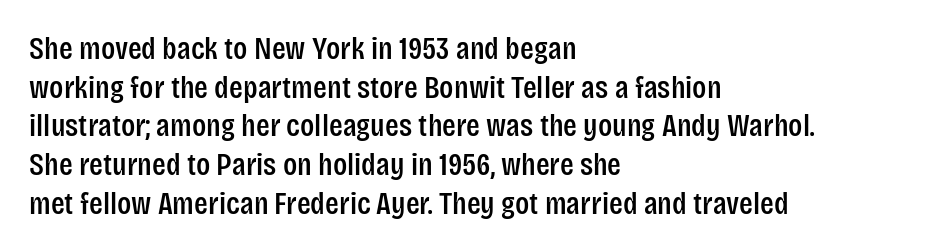
Q: Is the text italic (slanted)? A: No, it is upright.
Q: Is the typeface a serif or a sans-serif typeface? A: Sans-serif.
Q: Is the text underlined? A: No.
Q: How is the paragraph aligned? A: Left-aligned.
Q: Is the spacing between letters normal or unusually wide? A: Normal.
Q: Width (condensed, normal, or wide)? A: Condensed.
Q: Stroke contrast? A: Low.
Q: x-height? A: Large.
Q: Monospaced? A: No.
